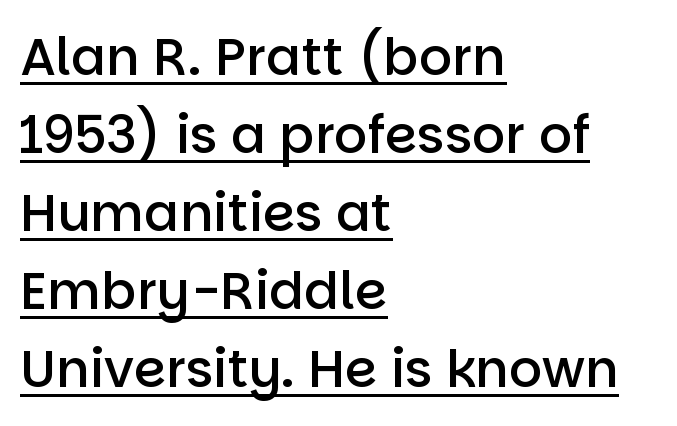
Q: Is the text bold? A: Semi-bold.
Q: Is the text italic (slanted)? A: No, it is upright.
Q: Is the typeface a serif or a sans-serif typeface? A: Sans-serif.
Q: Is the text underlined? A: Yes.
Q: How is the paragraph aligned? A: Left-aligned.
Q: Is the spacing between letters normal or unusually wide? A: Normal.
Q: Is the spacing between lines tight, normal or loose? A: Normal.
Q: Width (condensed, normal, or wide)? A: Normal.
Q: Stroke contrast? A: Low.
Q: x-height? A: Large.
Q: Monospaced? A: No.
